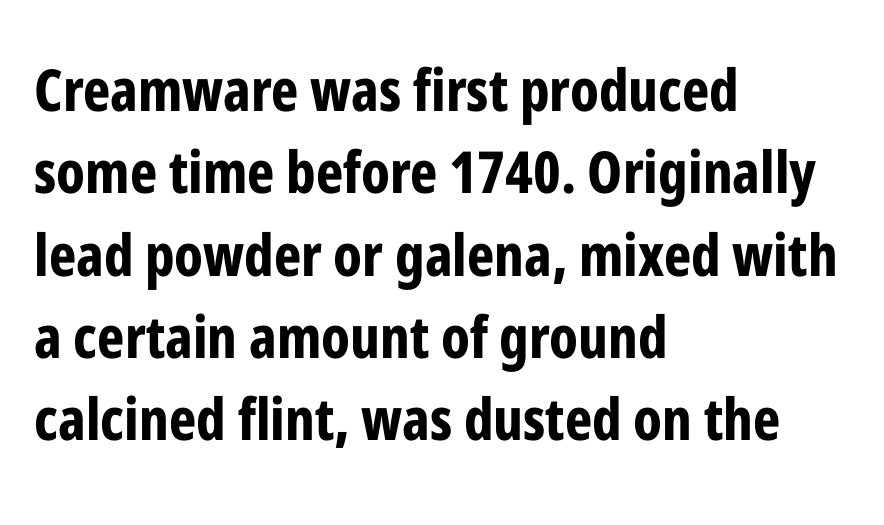
Q: Is the text bold? A: Yes.
Q: Is the text italic (slanted)? A: No, it is upright.
Q: Is the typeface a serif or a sans-serif typeface? A: Sans-serif.
Q: Is the text underlined? A: No.
Q: How is the paragraph aligned? A: Left-aligned.
Q: Is the spacing between letters normal or unusually wide? A: Normal.
Q: Is the spacing between lines tight, normal or loose? A: Normal.
Q: Width (condensed, normal, or wide)? A: Condensed.
Q: Stroke contrast? A: Low.
Q: x-height? A: Medium.
Q: Monospaced? A: No.
